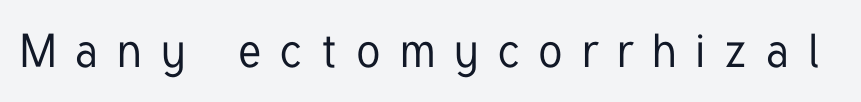
Q: Is the text italic (slanted)? A: No, it is upright.
Q: Is the typeface a serif or a sans-serif typeface? A: Sans-serif.
Q: Is the text underlined? A: No.
Q: Is the spacing between letters normal or unusually wide? A: Unusually wide.
Q: Width (condensed, normal, or wide)? A: Condensed.
Q: Stroke contrast? A: Low.
Q: x-height? A: Medium.
Q: Monospaced? A: No.
